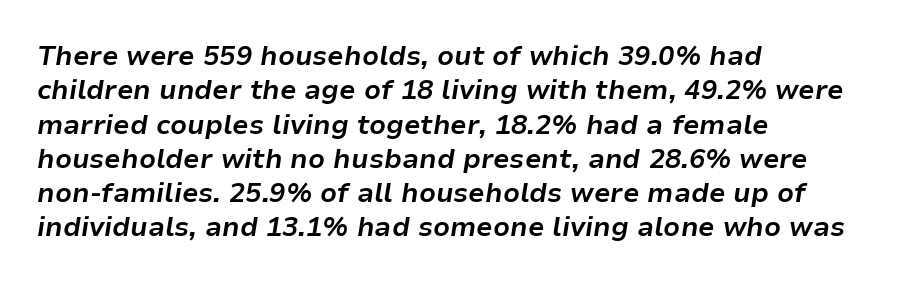
The image shows 27 px bold type, italic (leaning right); set left-aligned, normal line spacing (1.27x), normal letter spacing, not underlined.
